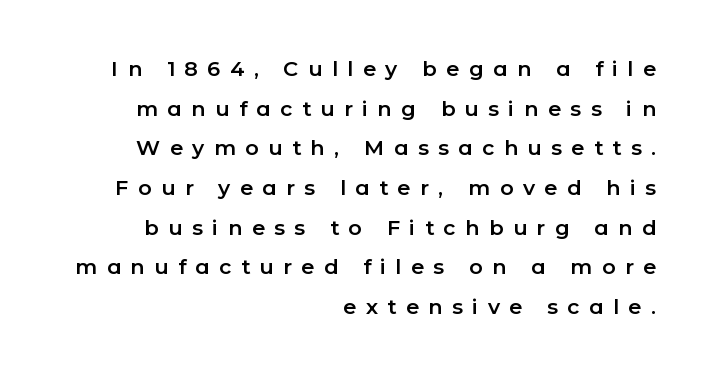
{"italic": "no", "underline": "no", "align": "right", "line_spacing_ratio": 1.89, "letter_spacing": "wide", "letter_spacing_em": 0.45, "glyph_px": 21}
